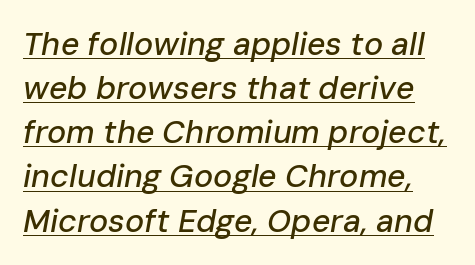
{"italic": "yes", "lean": "right", "slant_degrees": 10, "width": "normal", "stroke_contrast": "low", "x_height": "medium", "monospaced": "no", "underline": "yes", "line_spacing": "normal", "line_spacing_ratio": 1.38, "letter_spacing": "normal", "letter_spacing_em": 0.0, "glyph_px": 32}
